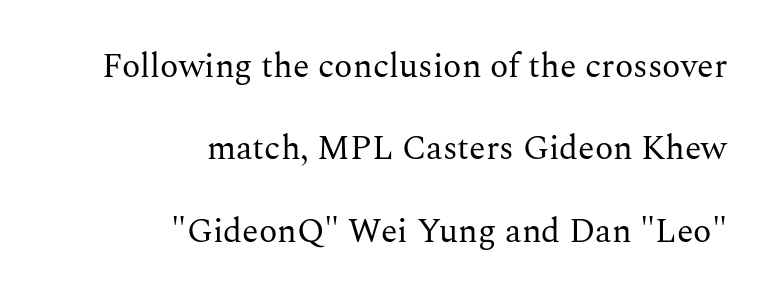
Q: Is the text bold? A: No.
Q: Is the text italic (slanted)? A: No, it is upright.
Q: Is the typeface a serif or a sans-serif typeface? A: Serif.
Q: Is the text underlined? A: No.
Q: How is the paragraph aligned? A: Right-aligned.
Q: Is the spacing between letters normal or unusually wide? A: Normal.
Q: Is the spacing between lines tight, normal or loose? A: Loose.
Q: Width (condensed, normal, or wide)? A: Normal.
Q: Stroke contrast? A: Medium.
Q: x-height? A: Medium.
Q: Monospaced? A: No.
